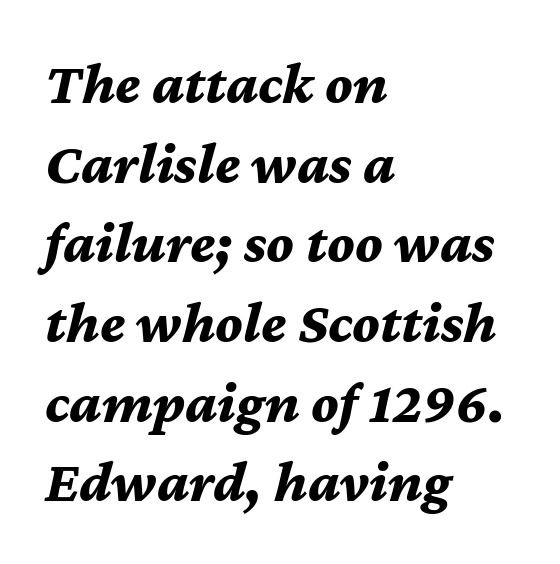
How are the letters spaced? Ordinarily, with no added tracking. Any mark beneath the type? The region is blank. Each glyph is drawn with heavy, bold strokes. These lines stack with their left ends in a neat column. Proportional: the letters do not fall into vertical columns.
